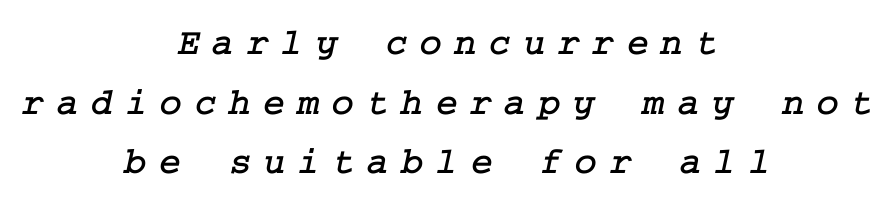
Q: Is the typeface a serif or a sans-serif typeface? A: Serif.
Q: Is the text underlined? A: No.
Q: How is the paragraph aligned? A: Centered.
Q: Is the spacing between letters normal or unusually wide? A: Unusually wide.
Q: Is the spacing between lines tight, normal or loose? A: Normal.
Q: Width (condensed, normal, or wide)? A: Normal.
Q: Stroke contrast? A: Low.
Q: x-height? A: Medium.
